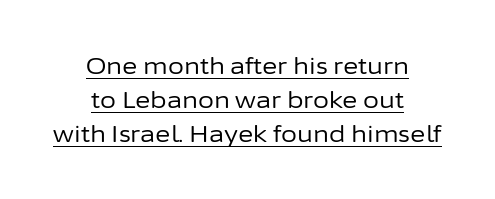
A typographer would call this underscored text. Leading: standard. One-word summary of the alignment: center. This rendering leaves character spacing at its baseline value. Posture: upright roman.
